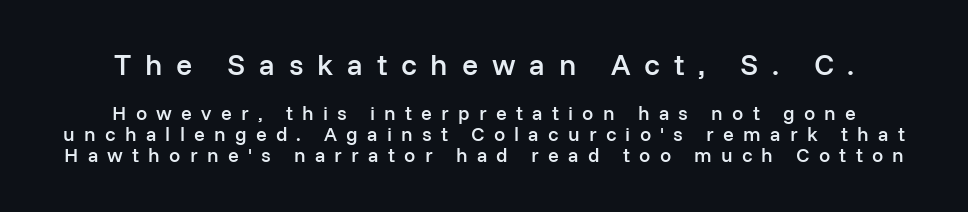
The image shows 30 px semibold sans-serif type, upright; set centered, tight line spacing (1.04x), unusually wide letter spacing (+0.46 em), not underlined; the first (top) block is 1.5x larger; low stroke contrast and a medium x-height.
